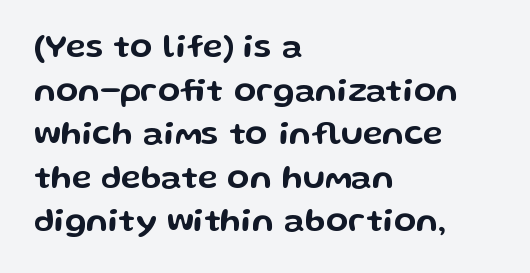
The image shows 33 px wide sans-serif type, upright; set left-aligned, normal line spacing (1.32x), normal letter spacing, not underlined; low stroke contrast and a medium x-height.
